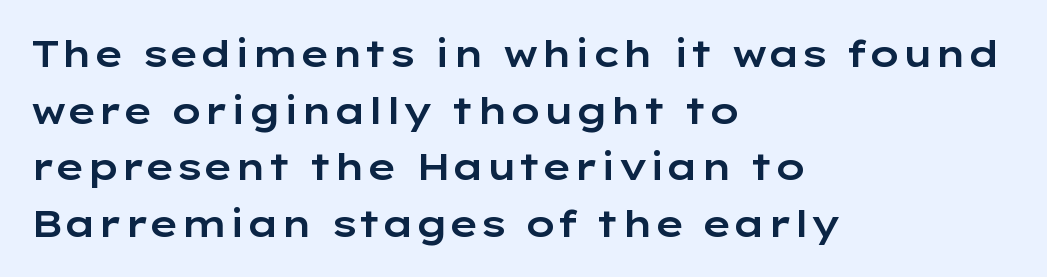
Spacing verdict: proportional, widths tailored to each character. Look at the bottom of the vertical strokes: they stop flat, with no serifs. This sample keeps an unexceptional amount of space between lines. The line texture is even and compact thanks to regular tracking. The text block is weighted toward the left margin, trailing off unevenly rightward.
